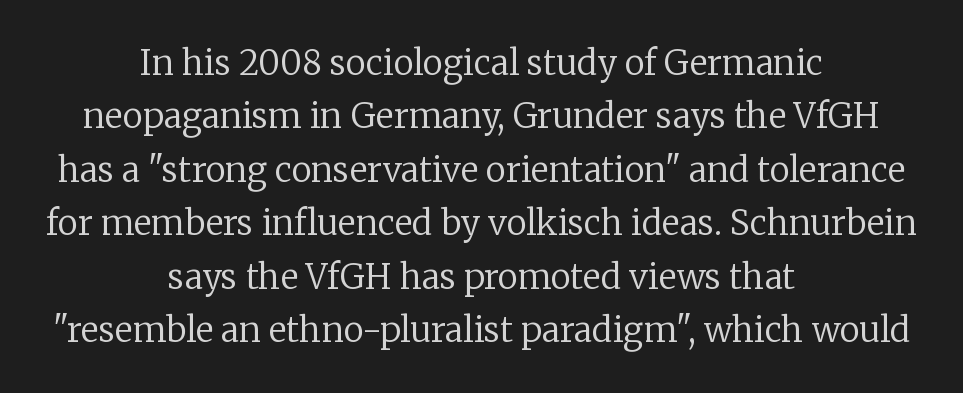
The image shows 34 px regular-weight serif type, upright; set centered, normal line spacing (1.57x), normal letter spacing, not underlined; low stroke contrast and a medium x-height.
